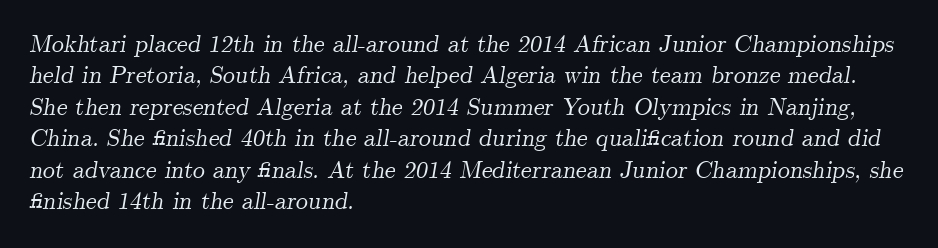
Spacing between characters is what you'd get straight out of the box. The passage is arranged the way most books set body copy — flush left. Quick note: italic. Evenly set lines give the paragraph a standard silhouette. Beneath every word, the page is bare.
